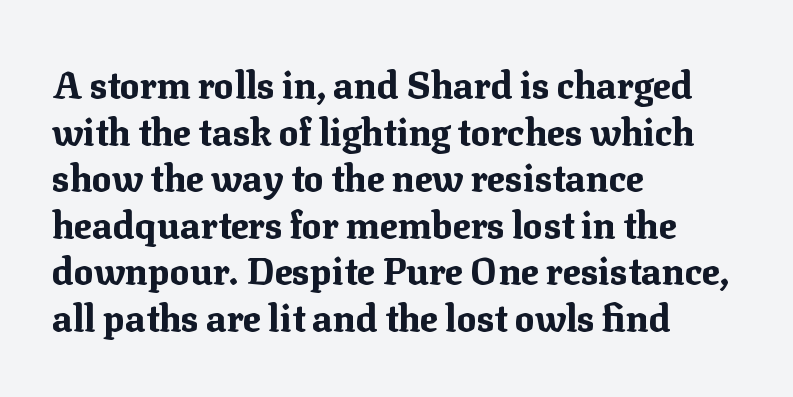
The image shows 37 px bold serif type, upright; set left-aligned, normal line spacing (1.26x), normal letter spacing, not underlined; medium stroke contrast and a medium x-height.
